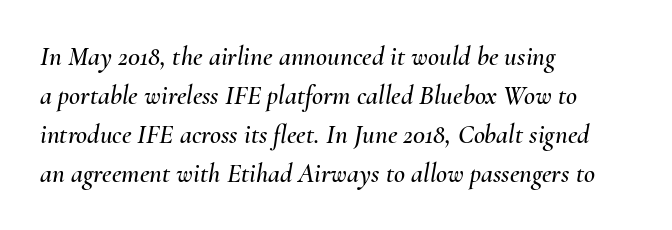
The font's italic variant was chosen for this text. The rendering anchors every line to the left-hand side. You could call the tracking neutral — neither tight nor loose. The line-height multiplier appears to be the usual default.
